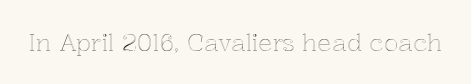
{"italic": "no", "underline": "no", "letter_spacing": "normal", "letter_spacing_em": 0.0, "glyph_px": 24}
